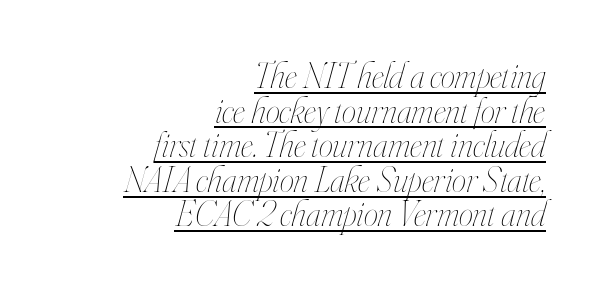
The image shows 36 px thin, condensed type, italic (leaning right); set right-aligned, tight line spacing (0.96x), normal letter spacing, underlined; high stroke contrast and a small x-height.
